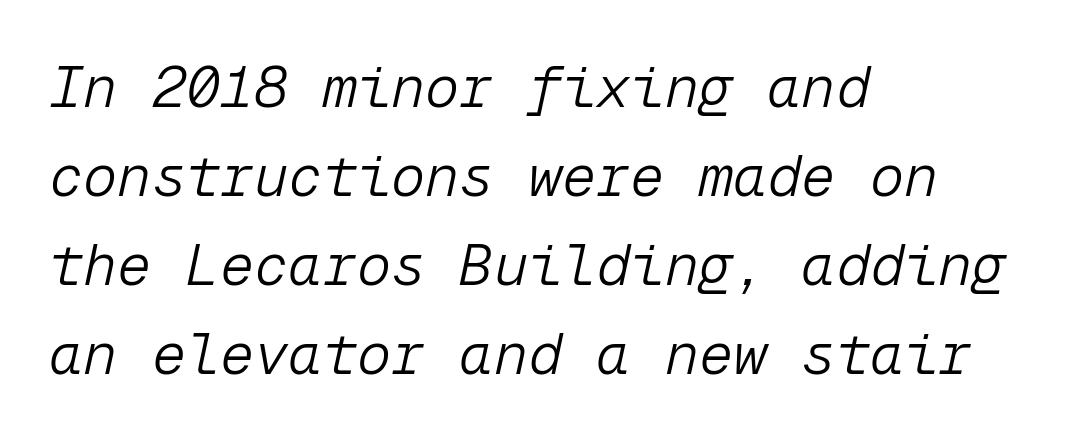
{"italic": "yes", "lean": "right", "slant_degrees": 12, "bold": "no", "weight": "light", "width": "normal", "stroke_contrast": "low", "x_height": "medium", "monospaced": "yes", "underline": "no", "align": "left", "line_spacing": "normal", "line_spacing_ratio": 1.56, "letter_spacing": "normal", "letter_spacing_em": 0.0, "glyph_px": 57}
